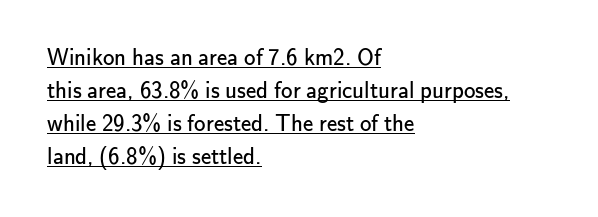
{"italic": "no", "bold": "no", "underline": "yes", "align": "left", "line_spacing": "normal", "line_spacing_ratio": 1.43, "letter_spacing": "normal", "letter_spacing_em": 0.0, "glyph_px": 23}
